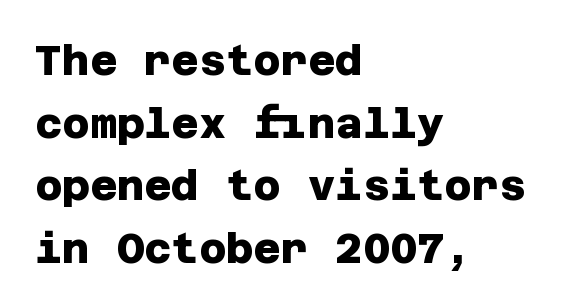
The image shows 42 px heavy sans-serif type; set left-aligned, normal line spacing (1.49x), normal letter spacing, not underlined; low stroke contrast and a large x-height.
